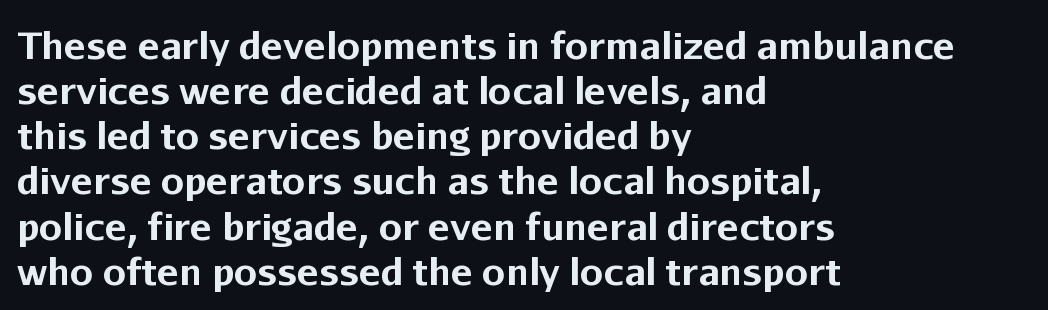
This rendering uses left alignment, leaving the right contour irregular. A typesetter would call this zero additional tracking. The letters stand upright; this is a roman face. Proportional: the letters do not fall into vertical columns.
